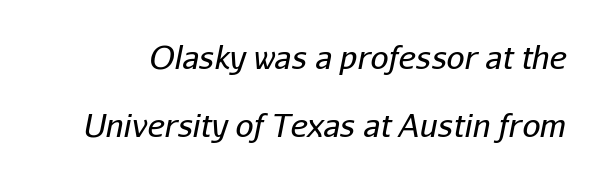
{"italic": "yes", "lean": "right", "slant_degrees": 11, "bold": "no", "weight": "regular", "width": "normal", "stroke_contrast": "low", "x_height": "medium", "monospaced": "no", "underline": "no", "line_spacing": "loose", "line_spacing_ratio": 2.13, "letter_spacing": "normal", "letter_spacing_em": 0.0, "glyph_px": 32}
